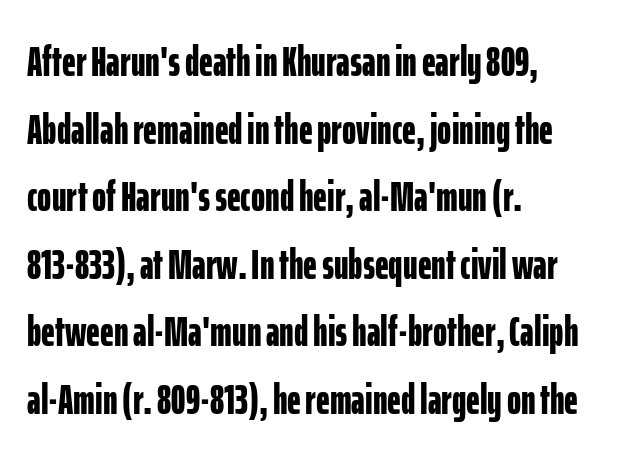
The image shows 43 px bold, condensed sans-serif type, upright; set left-aligned, normal line spacing (1.57x), normal letter spacing, not underlined; low stroke contrast and a medium x-height.
